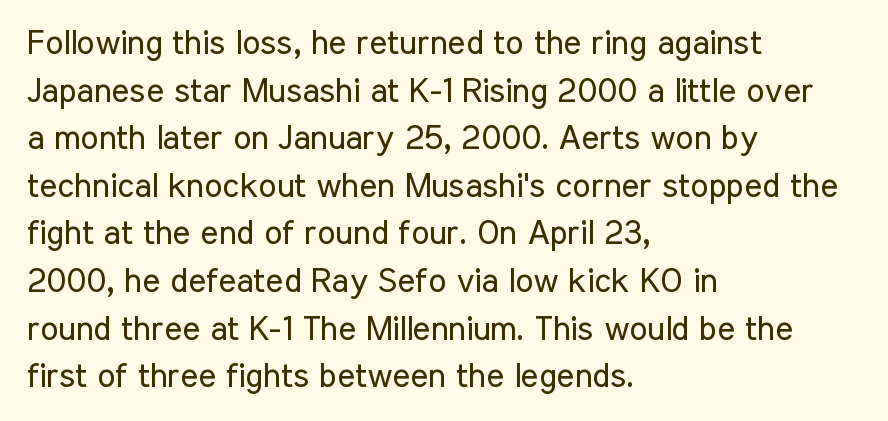
The image shows 34 px regular-weight, condensed sans-serif type, upright; set left-aligned, normal line spacing (1.4x), normal letter spacing, not underlined; low stroke contrast and a medium x-height.
